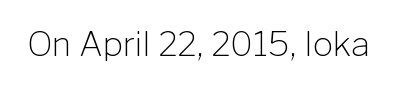
The image shows 34 px light sans-serif type, upright; set normal letter spacing, not underlined; low stroke contrast and a medium x-height.
